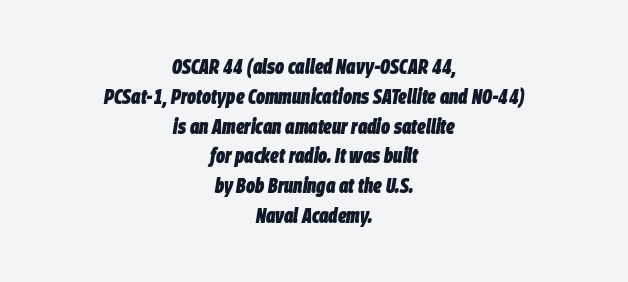
The image shows 21 px bold type, italic (leaning right); set centered, normal line spacing (1.42x), normal letter spacing, not underlined.
